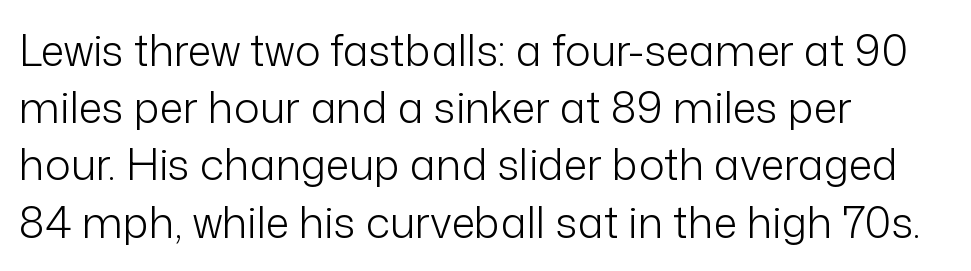
Q: Is the text bold? A: No.
Q: Is the text italic (slanted)? A: No, it is upright.
Q: Is the typeface a serif or a sans-serif typeface? A: Sans-serif.
Q: Is the text underlined? A: No.
Q: How is the paragraph aligned? A: Left-aligned.
Q: Is the spacing between letters normal or unusually wide? A: Normal.
Q: Is the spacing between lines tight, normal or loose? A: Normal.
Q: Width (condensed, normal, or wide)? A: Normal.
Q: Stroke contrast? A: Low.
Q: x-height? A: Medium.
Q: Monospaced? A: No.
